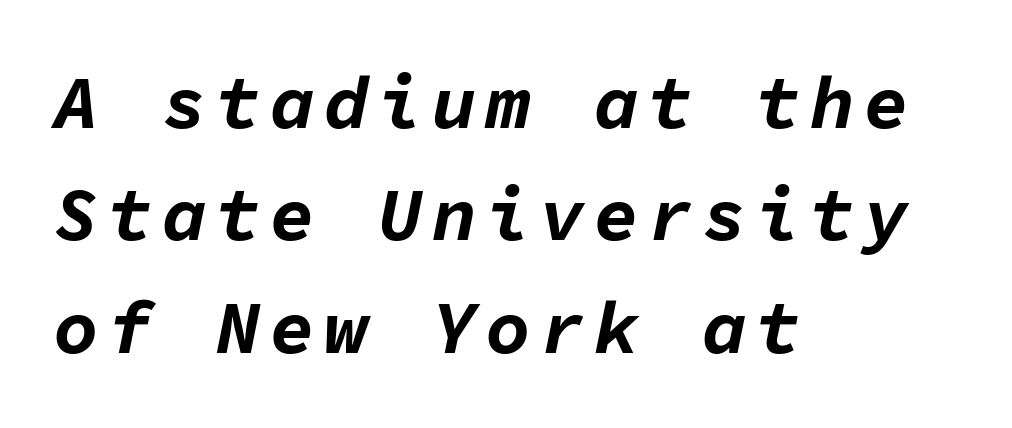
The image shows 75 px bold type, italic (leaning right), monospaced; set left-aligned, normal line spacing (1.5x), not underlined; low stroke contrast and a medium x-height.
